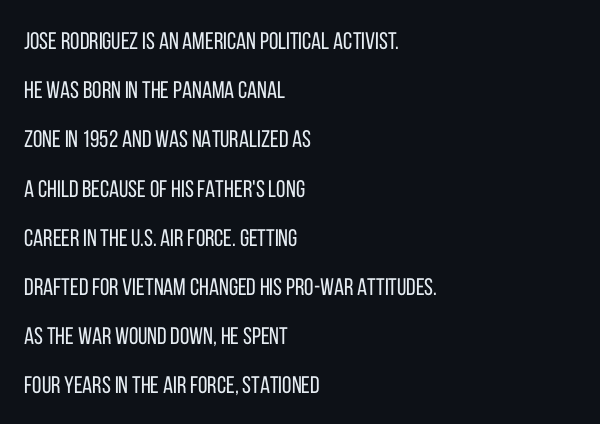
Q: Is the text bold? A: No.
Q: Is the text italic (slanted)? A: No, it is upright.
Q: Is the text underlined? A: No.
Q: How is the paragraph aligned? A: Left-aligned.
Q: Is the spacing between letters normal or unusually wide? A: Normal.
Q: Is the spacing between lines tight, normal or loose? A: Loose.
